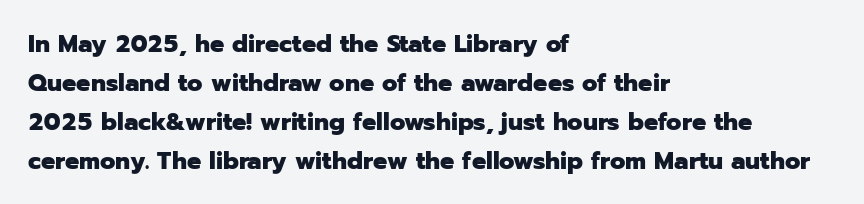
Vertical strokes here are truly vertical. In terms of letterspacing, this is plain default setting. This block has exactly the height ordinary leading produces. Pretty heavy lettering here — definitely bold.
